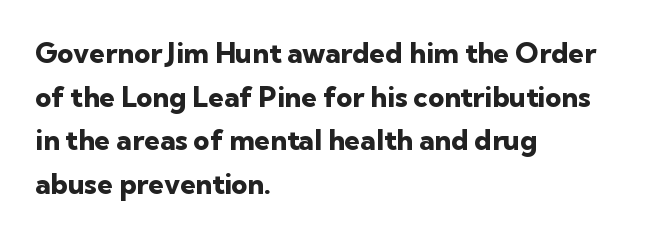
The image shows 28 px heavy sans-serif type, upright; set left-aligned, normal line spacing (1.56x), normal letter spacing, not underlined; low stroke contrast and a medium x-height.
